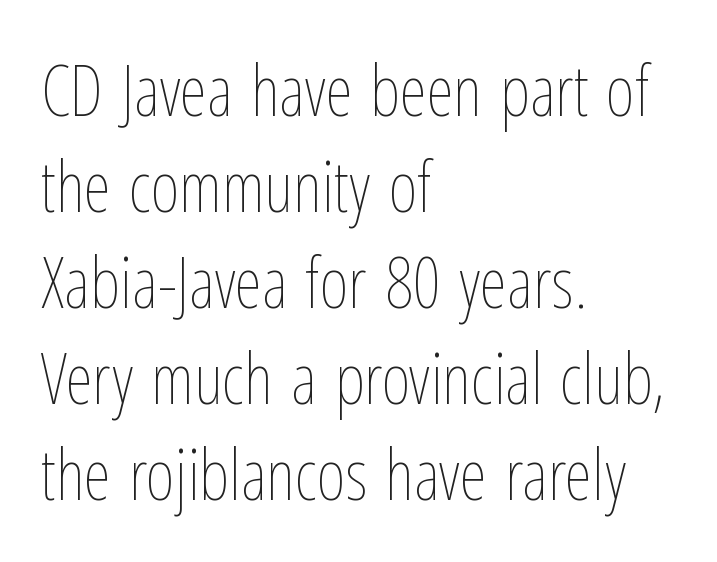
The image shows 70 px thin, condensed type, upright; set left-aligned, normal line spacing (1.37x), normal letter spacing, not underlined; low stroke contrast and a medium x-height.
